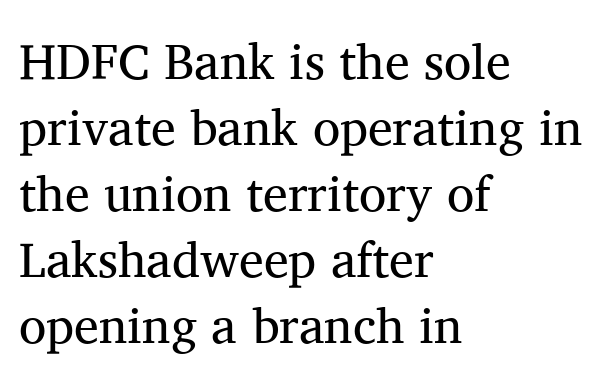
{"serif": "yes", "italic": "no", "bold": "no", "weight": "regular", "width": "normal", "stroke_contrast": "medium", "x_height": "medium", "monospaced": "no", "underline": "no", "align": "left", "line_spacing": "normal", "line_spacing_ratio": 1.32, "letter_spacing": "normal", "letter_spacing_em": 0.0, "glyph_px": 50}
